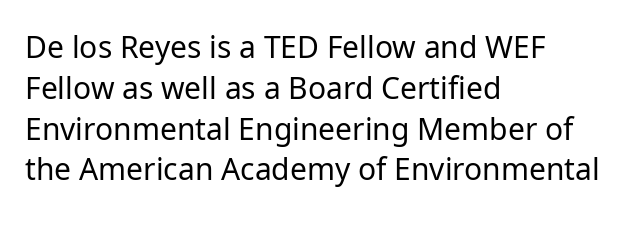
Characters remain perfectly vertical along every line. Stem width sits at or under what a default text font uses. Only glyphs here, with clear space below each row. The vertical gap from one line to the next is medium. Each letter keeps its own natural width here, so spacing adapts to shape.
